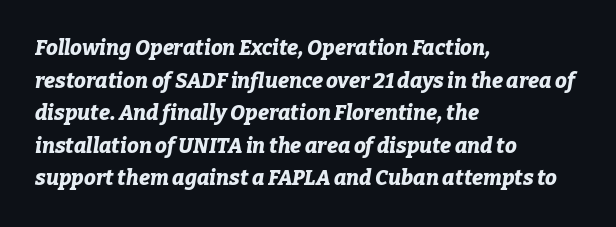
The tracking reads as untouched default to a designer's eye. The face used here has a pronounced slope to its letters. Caption: bold face, heavy strokes. Evenly set lines give the paragraph a standard silhouette. The paragraph shown leans on its left margin. Glance below the letters and you will spot only blank space.
